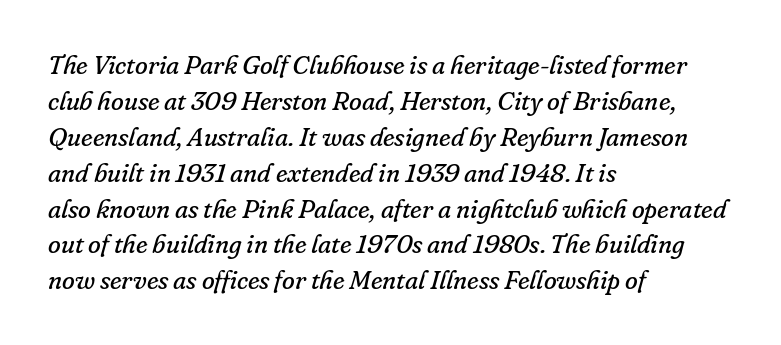
The zone under the glyphs is completely vacant. Leading: standard. Notice how the stems are inclined rather than vertical — that's the hallmark of italics. These lines keep a tight, regular rhythm from letter to letter. The rag falls on the right side of this text block. The letterforms sit at book weight or below.
